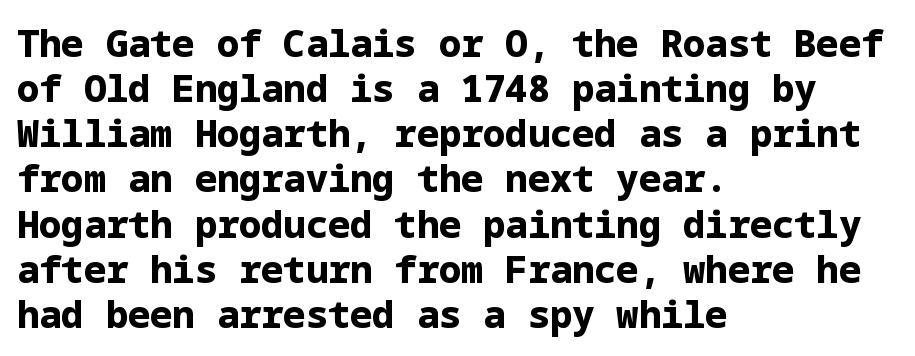
The image shows 37 px bold sans-serif type, upright; set left-aligned, line spacing 1.22x, normal letter spacing, not underlined; low stroke contrast and a medium x-height.
